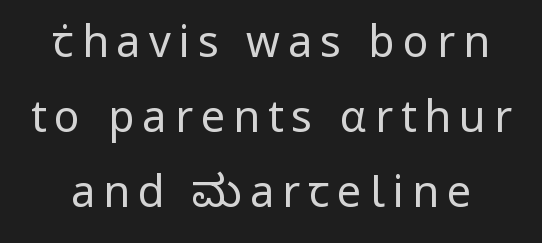
{"serif": "no", "italic": "no", "bold": "no", "weight": "regular", "width": "normal", "stroke_contrast": "low", "x_height": "medium", "monospaced": "no", "underline": "no", "line_spacing_ratio": 1.75, "glyph_px": 43}
